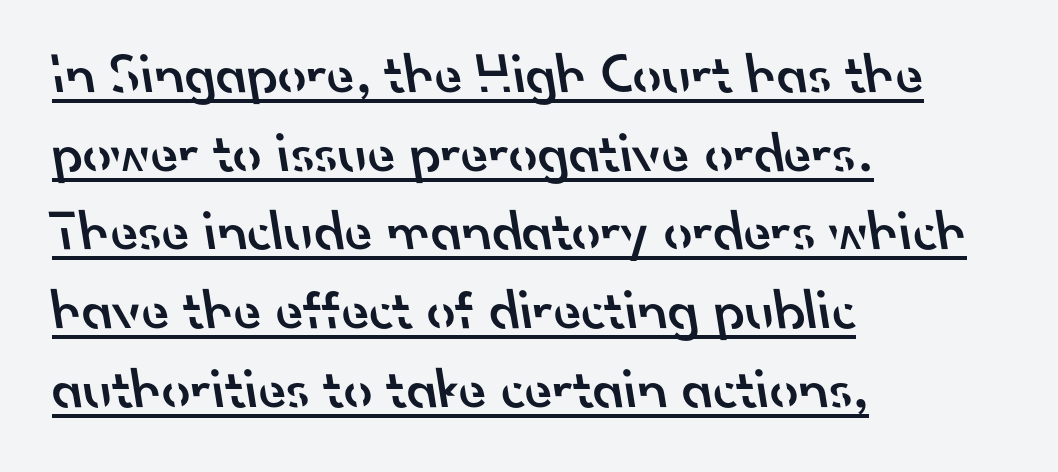
{"serif": "no", "bold": "semi", "weight": "semibold", "width": "normal", "stroke_contrast": "low", "x_height": "small", "monospaced": "no", "underline": "yes", "align": "left", "line_spacing": "normal", "line_spacing_ratio": 1.38, "letter_spacing": "normal", "letter_spacing_em": 0.0, "glyph_px": 57}
